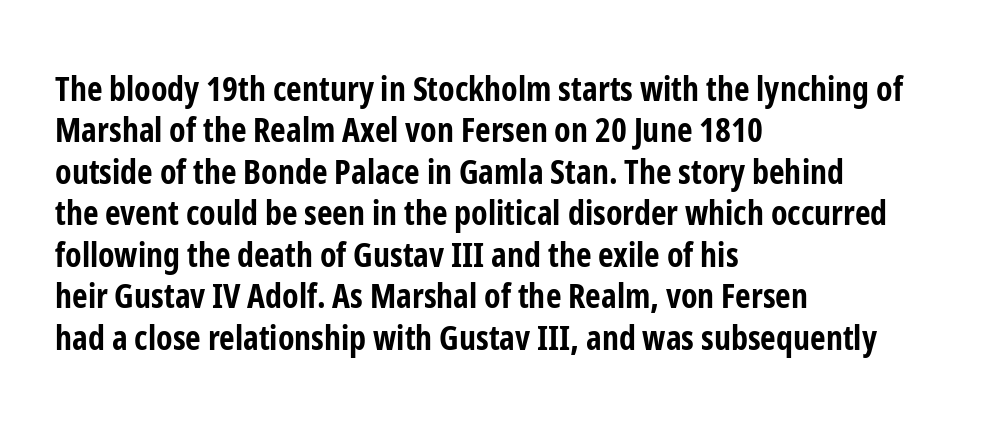
{"serif": "no", "italic": "no", "bold": "yes", "weight": "bold", "width": "condensed", "stroke_contrast": "low", "x_height": "medium", "monospaced": "no", "underline": "no", "align": "left", "line_spacing_ratio": 1.22, "letter_spacing": "normal", "letter_spacing_em": 0.0, "glyph_px": 34}
